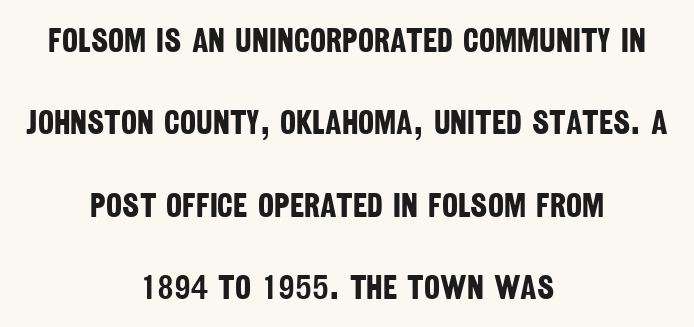
The passage is arranged like a title page — every line centered. Each new line begins a long way beneath the previous one. Type without underlining. The designer went with a sans here, leaving each stem footless. The passage shown is emphatically bold.
